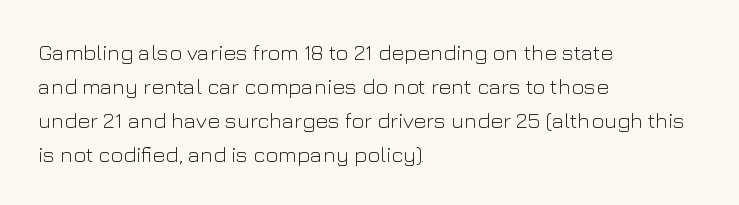
{"italic": "no", "bold": "no", "underline": "no", "align": "left", "line_spacing": "normal", "line_spacing_ratio": 1.54, "letter_spacing": "normal", "letter_spacing_em": 0.0, "glyph_px": 22}
